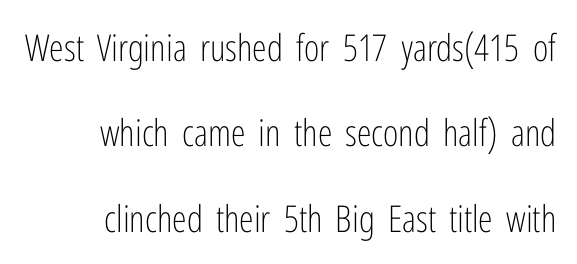
Q: Is the text bold? A: No.
Q: Is the text italic (slanted)? A: No, it is upright.
Q: Is the typeface a serif or a sans-serif typeface? A: Sans-serif.
Q: Is the text underlined? A: No.
Q: Is the spacing between letters normal or unusually wide? A: Normal.
Q: Is the spacing between lines tight, normal or loose? A: Loose.
Q: Width (condensed, normal, or wide)? A: Condensed.
Q: Stroke contrast? A: Low.
Q: x-height? A: Medium.
Q: Monospaced? A: No.
